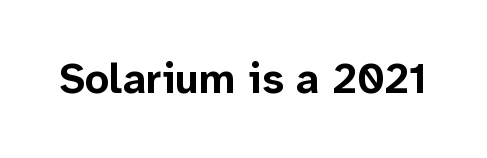
Q: Is the text bold? A: Yes.
Q: Is the text italic (slanted)? A: No, it is upright.
Q: Is the typeface a serif or a sans-serif typeface? A: Sans-serif.
Q: Is the text underlined? A: No.
Q: Is the spacing between letters normal or unusually wide? A: Normal.
Q: Width (condensed, normal, or wide)? A: Normal.
Q: Stroke contrast? A: Low.
Q: x-height? A: Medium.
Q: Monospaced? A: No.
